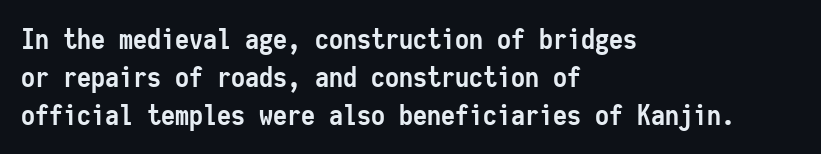
Examine the stroke ends and you'll find no serifs. The letters are bold, with thick, heavy strokes. Horizontal alignment here is leftward, the default for most running prose. How are the letters spaced? Ordinarily, with no added tracking. The passage shown is typed in a monospace face where columns stay perfectly aligned.
